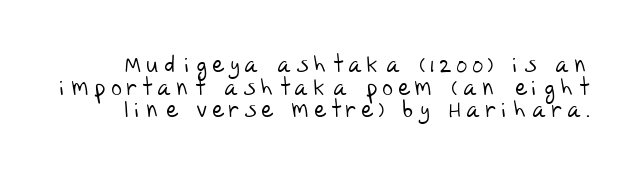
Inter-character spacing is expanded well beyond the font's built-in metrics. Only glyphs here, with clear space below each row. Stem width sits at or under what a default text font uses. Students, observe: this is what under-led, compact text looks like.
